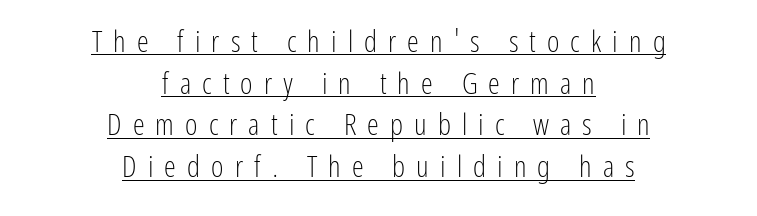
Q: Is the text bold? A: No.
Q: Is the text italic (slanted)? A: No, it is upright.
Q: Is the typeface a serif or a sans-serif typeface? A: Sans-serif.
Q: Is the text underlined? A: Yes.
Q: How is the paragraph aligned? A: Centered.
Q: Is the spacing between letters normal or unusually wide? A: Unusually wide.
Q: Is the spacing between lines tight, normal or loose? A: Normal.
Q: Width (condensed, normal, or wide)? A: Condensed.
Q: Stroke contrast? A: Low.
Q: x-height? A: Medium.
Q: Monospaced? A: No.
